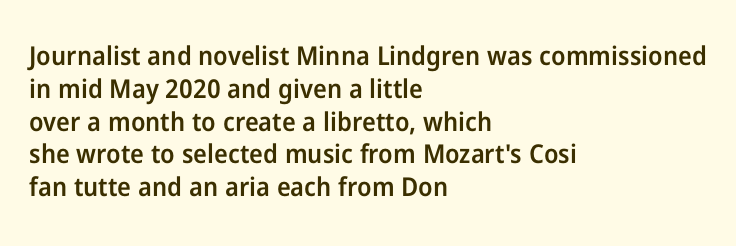
Typesetter's note: demi weight, one step under bold. Casual observation: everything's shoved over to the left. Words float on clear page, feet unadorned. The type sits square on the baseline with zero lean. Evenly set lines give the paragraph a standard silhouette. No extra tracking has been applied to these lines.
